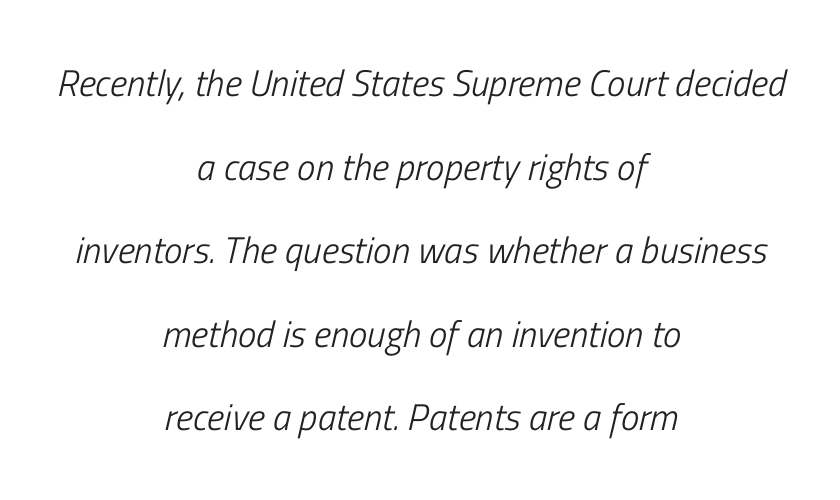
Q: Is the text bold? A: No.
Q: Is the text italic (slanted)? A: Yes, it leans right by about 13 degrees.
Q: Is the text underlined? A: No.
Q: How is the paragraph aligned? A: Centered.
Q: Is the spacing between letters normal or unusually wide? A: Normal.
Q: Is the spacing between lines tight, normal or loose? A: Loose.
Q: Width (condensed, normal, or wide)? A: Condensed.
Q: Stroke contrast? A: Low.
Q: x-height? A: Medium.
Q: Monospaced? A: No.
